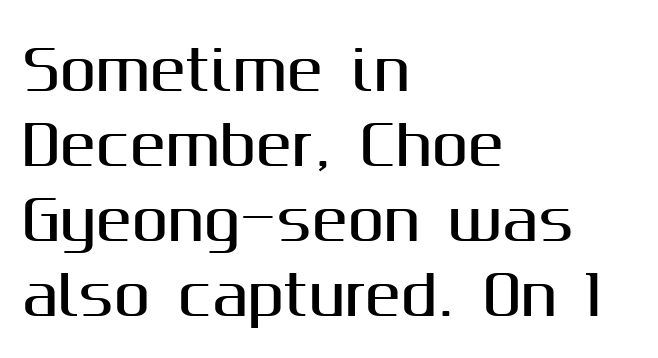
{"serif": "no", "italic": "no", "width": "normal", "stroke_contrast": "medium", "x_height": "medium", "monospaced": "no", "underline": "no", "align": "left", "line_spacing": "normal", "line_spacing_ratio": 1.39, "letter_spacing": "normal", "letter_spacing_em": 0.0, "glyph_px": 54}
